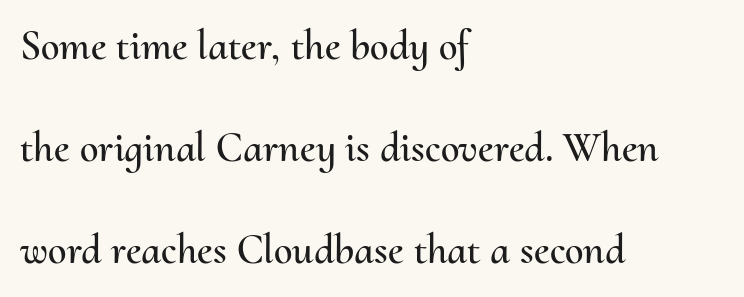
The paragraph shown leans on its left margin. Is this a fixed-width face? No — the glyphs have proportional, varying widths. Glyph-to-glyph distance matches everyday printed text. Italic: no, the glyphs are upright roman. The passage shown is not underscored anywhere. Widely set lines give the paragraph a tall, airy silhouette.
